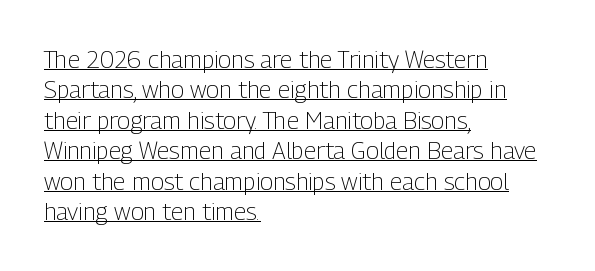
The image shows 24 px text type, upright; set left-aligned, normal line spacing (1.27x), normal letter spacing, underlined.
